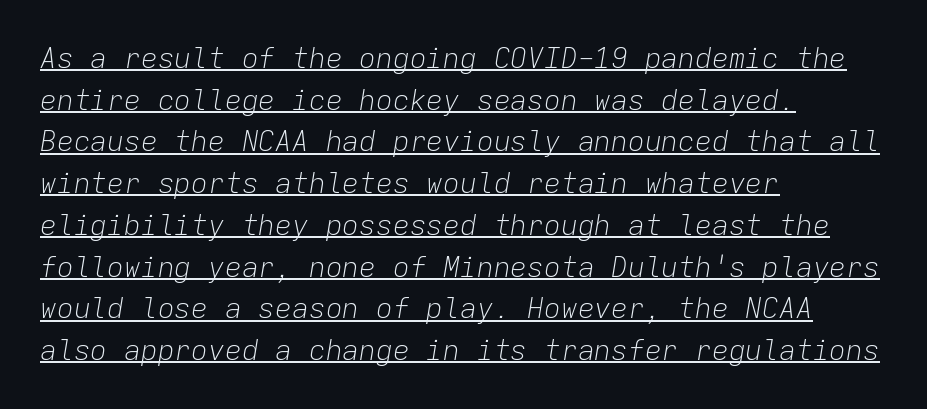
The image shows 28 px light type, italic (leaning right), monospaced; set left-aligned, normal line spacing (1.49x), normal letter spacing, underlined; low stroke contrast and a medium x-height.
